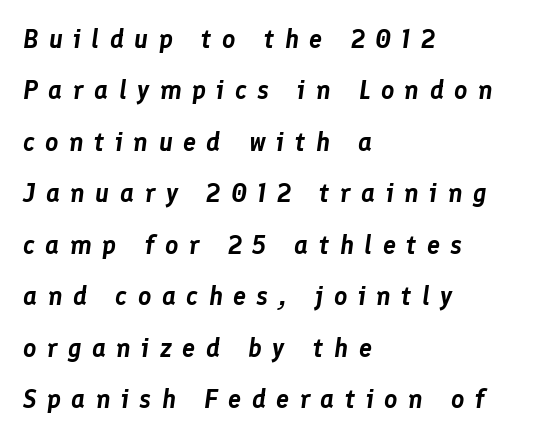
Q: Is the text italic (slanted)? A: Yes, it leans right by about 8 degrees.
Q: Is the text underlined? A: No.
Q: How is the paragraph aligned? A: Left-aligned.
Q: Is the spacing between letters normal or unusually wide? A: Unusually wide.
Q: Is the spacing between lines tight, normal or loose? A: Loose.
